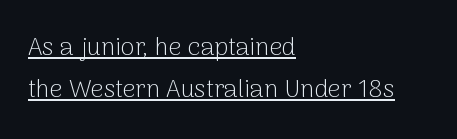
The image shows 25 px text type, upright; set left-aligned, normal line spacing (1.67x), normal letter spacing, underlined.
